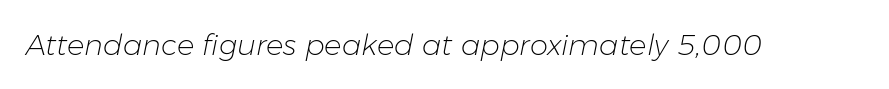
{"italic": "yes", "lean": "right", "slant_degrees": 11, "bold": "no", "weight": "light", "width": "normal", "stroke_contrast": "low", "x_height": "medium", "monospaced": "no", "underline": "no", "letter_spacing": "normal", "letter_spacing_em": 0.0, "glyph_px": 29}
